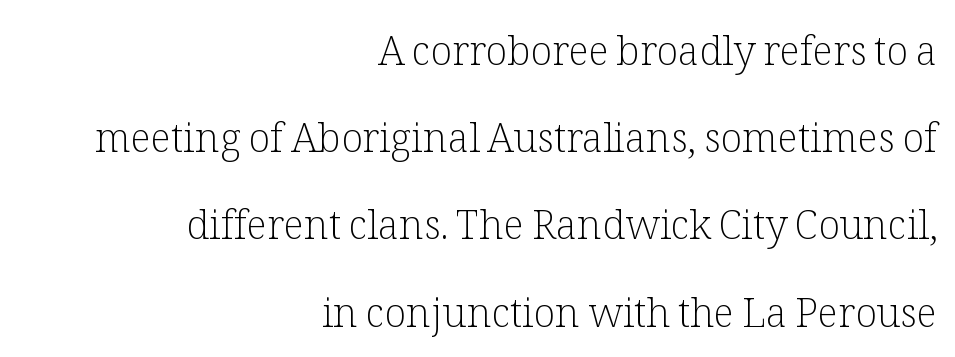
The lines are spread far apart with generous leading. Spacing between characters is what you'd get straight out of the box. No italicization has been applied; the sample stays upright. These glyphs show unthickened strokes, regular width or finer. What kind of face is this? One with serifs.
